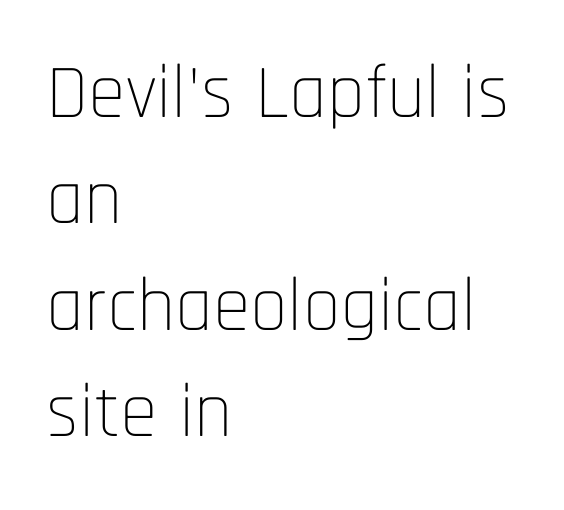
The image shows 76 px thin, condensed sans-serif type, upright; set left-aligned, normal line spacing (1.4x), normal letter spacing, not underlined; low stroke contrast and a large x-height.
